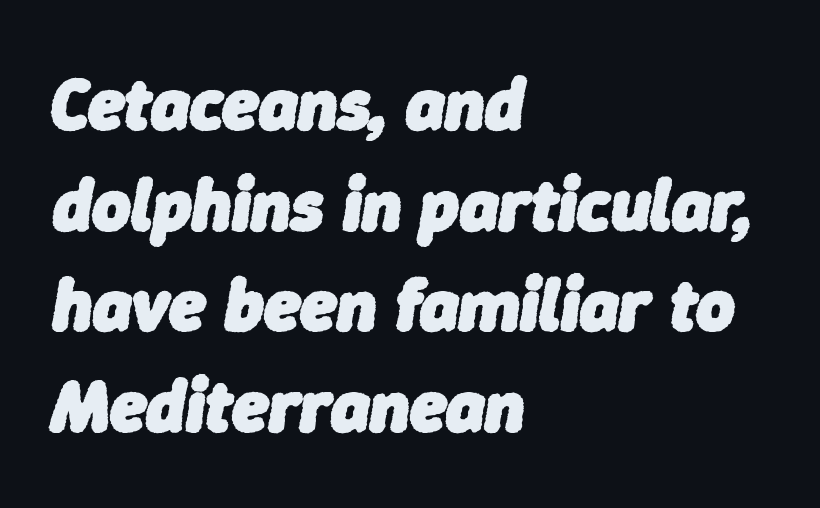
Q: Is the text bold? A: Yes.
Q: Is the text italic (slanted)? A: Yes, it leans right by about 9 degrees.
Q: Is the text underlined? A: No.
Q: How is the paragraph aligned? A: Left-aligned.
Q: Is the spacing between letters normal or unusually wide? A: Normal.
Q: Is the spacing between lines tight, normal or loose? A: Normal.
Q: Width (condensed, normal, or wide)? A: Normal.
Q: Stroke contrast? A: Low.
Q: x-height? A: Medium.
Q: Monospaced? A: No.
